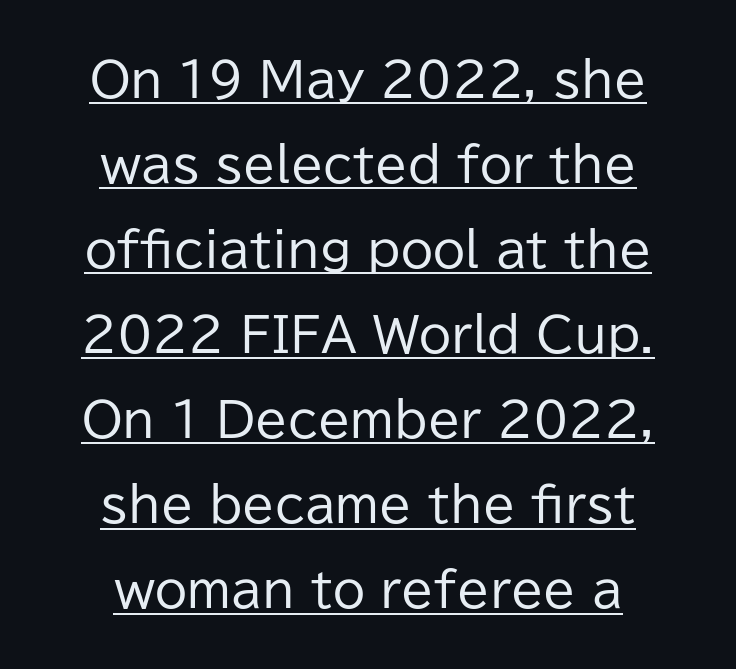
Q: Is the text bold? A: No.
Q: Is the text italic (slanted)? A: No, it is upright.
Q: Is the typeface a serif or a sans-serif typeface? A: Sans-serif.
Q: Is the text underlined? A: Yes.
Q: Is the spacing between letters normal or unusually wide? A: Normal.
Q: Width (condensed, normal, or wide)? A: Normal.
Q: Stroke contrast? A: Low.
Q: x-height? A: Medium.
Q: Monospaced? A: No.
